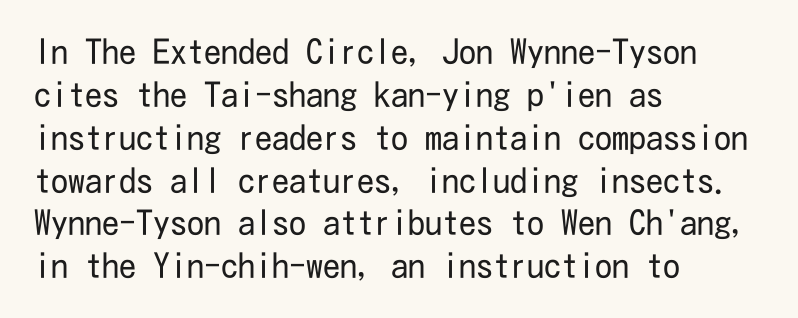
The image shows 34 px regular-weight, condensed sans-serif type, upright; set left-aligned, normal line spacing (1.26x), normal letter spacing, not underlined; low stroke contrast and a medium x-height.
